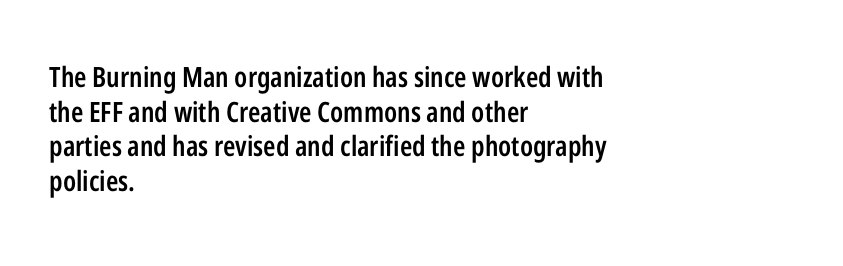
The letters carry no serifs — their stems end cleanly without finishing strokes. The passage shown is semibold, sitting just below true bold. Varying glyph widths throughout — classic text-font behaviour. Check under the words: just untouched page. The compositor pushed each line to the left boundary. This is roman type, the default non-slanted kind.
